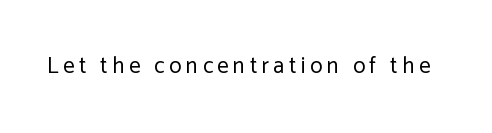
{"italic": "no", "bold": "no", "underline": "no", "glyph_px": 23}
